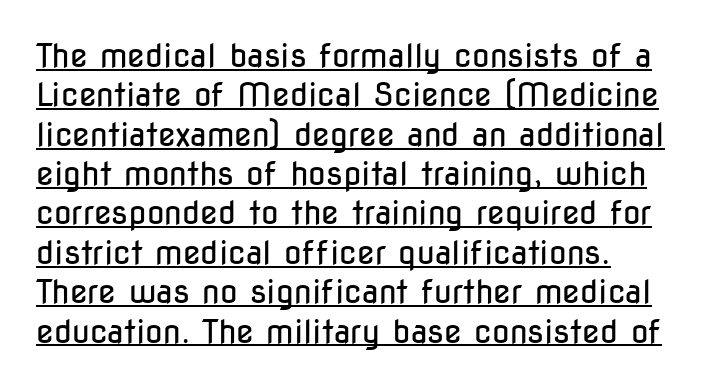
The image shows 32 px regular-weight, condensed sans-serif type, upright; set left-aligned, line spacing 1.23x, normal letter spacing, underlined; low stroke contrast and a medium x-height.
